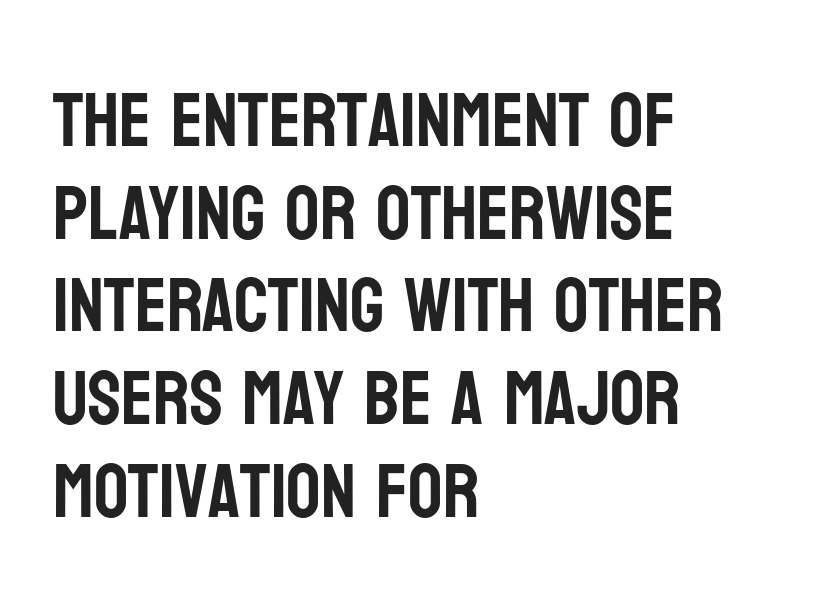
Compared with typical body copy, the letter spacing here is the same. Do the letters lean? They stand straight. Proportional: the letters do not fall into vertical columns. Does the type have serifs? No, each stem ends abruptly. This sample is left-justified, so line endings fall wherever the words run out.
